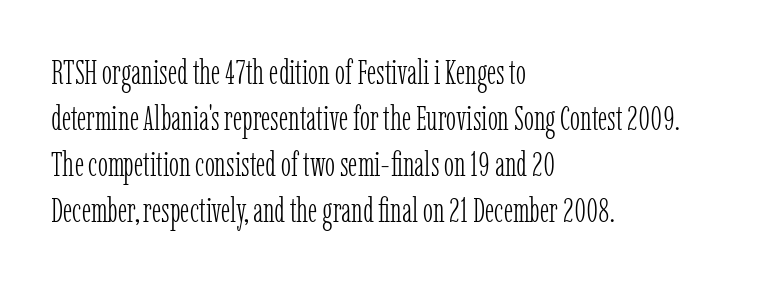
{"serif": "yes", "italic": "no", "bold": "no", "weight": "light", "width": "condensed", "stroke_contrast": "low", "x_height": "medium", "monospaced": "no", "underline": "no", "align": "left", "line_spacing": "normal", "line_spacing_ratio": 1.35, "letter_spacing": "normal", "letter_spacing_em": 0.0, "glyph_px": 34}
